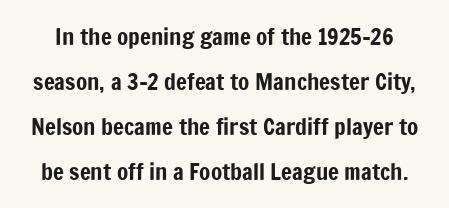
{"italic": "no", "underline": "no", "line_spacing": "loose", "line_spacing_ratio": 1.95, "letter_spacing": "normal", "letter_spacing_em": 0.0, "glyph_px": 23}
